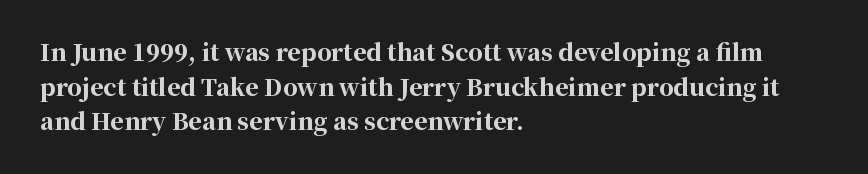
{"italic": "no", "bold": "yes", "underline": "no", "align": "left", "line_spacing": "normal", "line_spacing_ratio": 1.51, "letter_spacing": "normal", "letter_spacing_em": 0.0, "glyph_px": 23}
